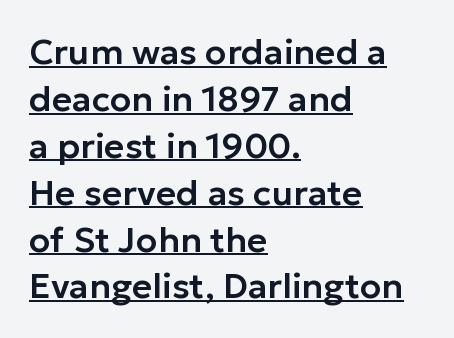
The lettering stays uniformly vertical, giving the passage a roman look. These lines stack with their left ends in a neat column. A typesetter would call this proportional, since set widths differ per character. The type is set solid horizontally, with unmodified tracking. The rendered words wear a rule along their underside.
